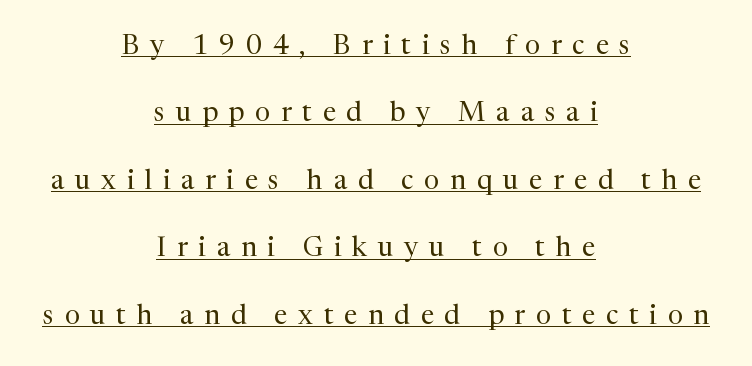
Q: Is the text bold? A: No.
Q: Is the text italic (slanted)? A: No, it is upright.
Q: Is the text underlined? A: Yes.
Q: How is the paragraph aligned? A: Centered.
Q: Is the spacing between letters normal or unusually wide? A: Unusually wide.
Q: Is the spacing between lines tight, normal or loose? A: Loose.
